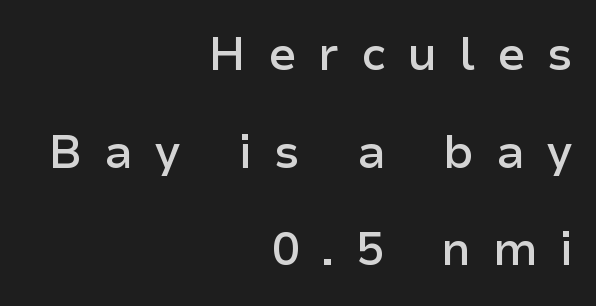
{"serif": "no", "italic": "no", "bold": "semi", "weight": "semibold", "width": "normal", "stroke_contrast": "low", "x_height": "medium", "monospaced": "no", "underline": "no", "align": "right", "line_spacing": "loose", "line_spacing_ratio": 2.12, "letter_spacing": "wide", "letter_spacing_em": 0.47, "glyph_px": 46}
